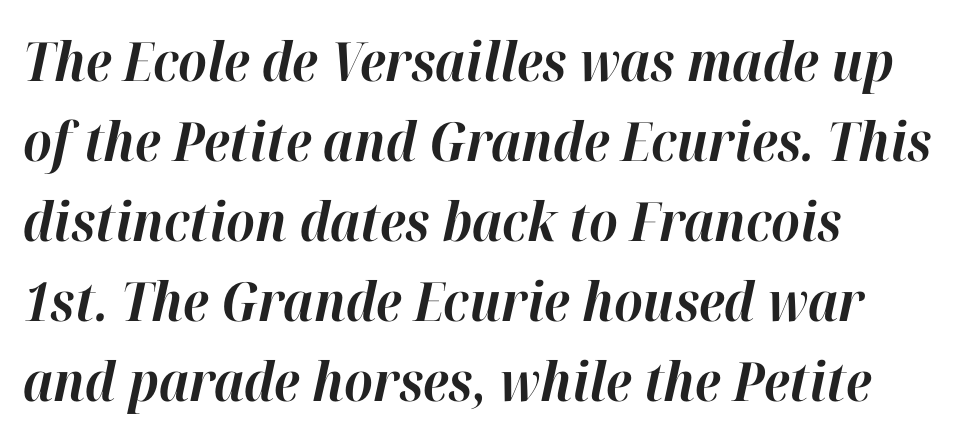
The image shows 54 px bold type, italic (leaning right); set left-aligned, normal line spacing (1.48x), normal letter spacing, not underlined; high stroke contrast and a medium x-height.
